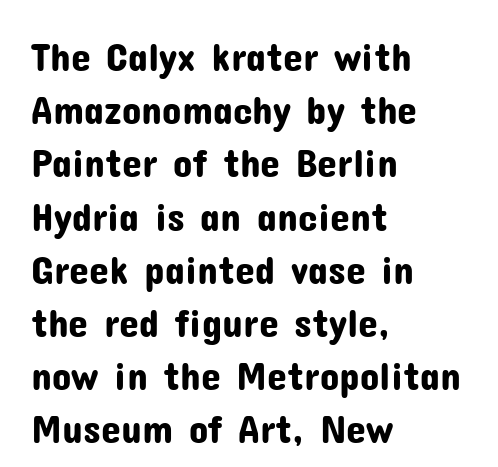
Words appear dense and cohesive because spacing is normal. Beneath every word, the page is bare. This is the regular roman posture of the typeface. A student would call this left alignment; a typographer would say flush left, rag right. Note: no serifs on the glyphs. Varying glyph widths throughout — classic text-font behaviour.
